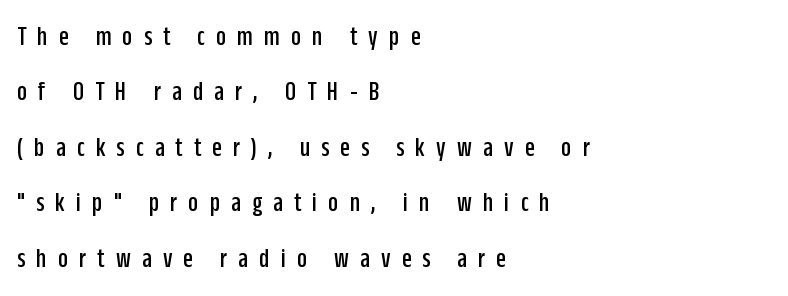
Unlike a traditional serif, this face leaves its strokes unadorned. Regarding leading, the lines here are spaced well apart. How are the letters spaced? Widely, with obvious added tracking. Looks like regular typesetting: each glyph gets only the width it needs.
